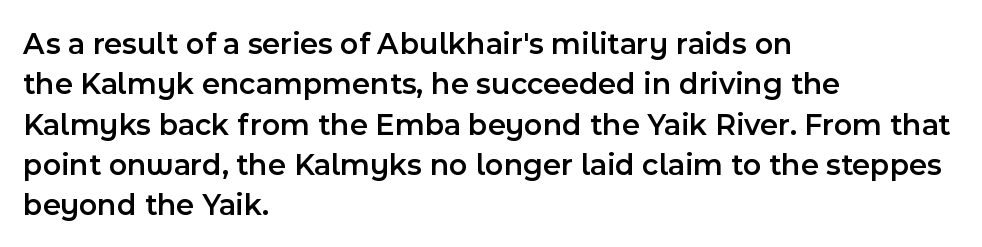
Moderately thickened strokes mark this as semibold type. No word sits above an underline. Each word holds together tightly as a unit, with standard inter-letter gaps. Teacher's note: observe the even left margin — that is flush-left alignment.
